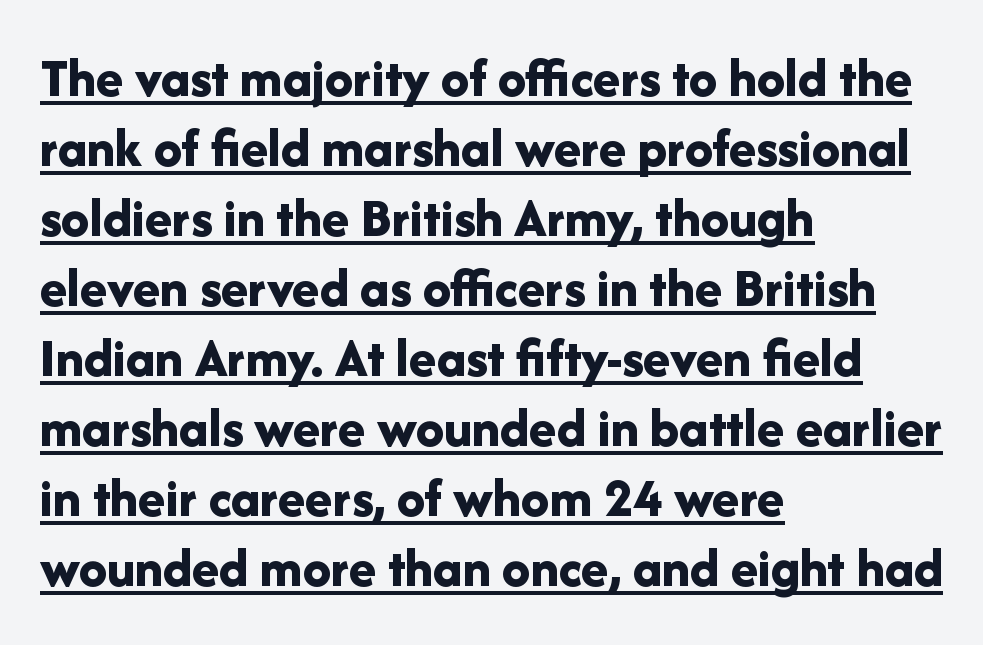
A normal amount of white space separates one row of letters from the next. Each letter keeps its own natural width here, so spacing adapts to shape. The lines in this sample share a left origin and differ only in where they stop. This sample uses a sans-serif face.
